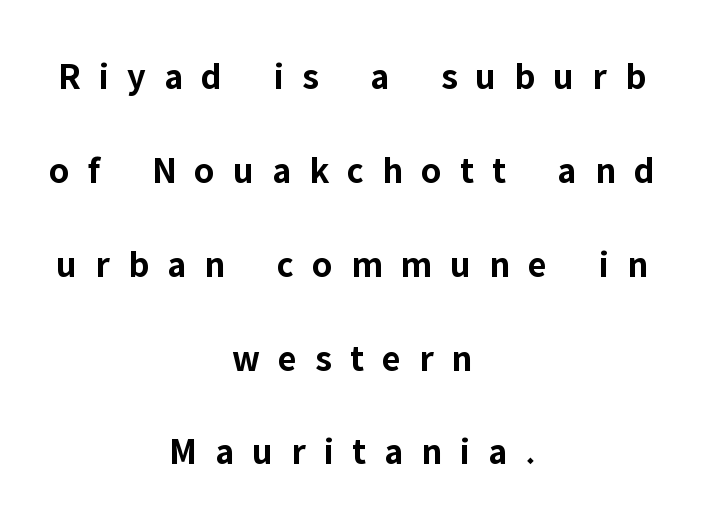
Plain, unruled lines of type. Notice how thick the strokes are: this is what a full bold looks like. The tracking reads as deliberately expanded to a designer's eye. Rows of type keep a wide berth in the vertical direction.
